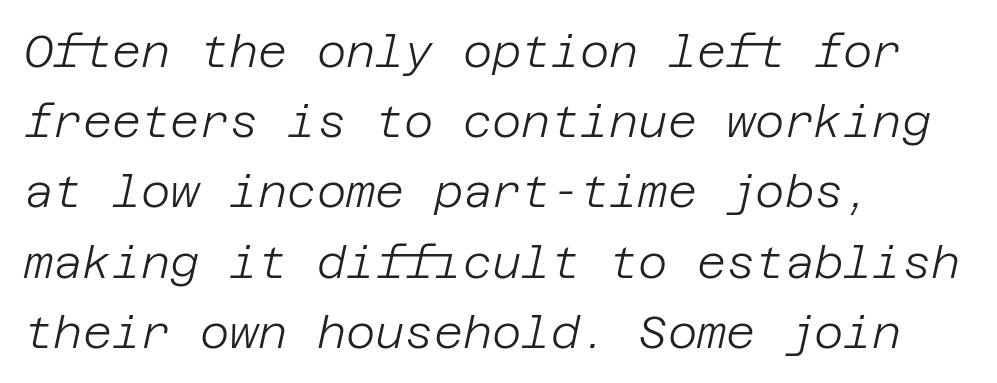
The image shows 45 px light type, italic (leaning right); set left-aligned, normal line spacing (1.56x), normal letter spacing, not underlined; low stroke contrast and a large x-height.
